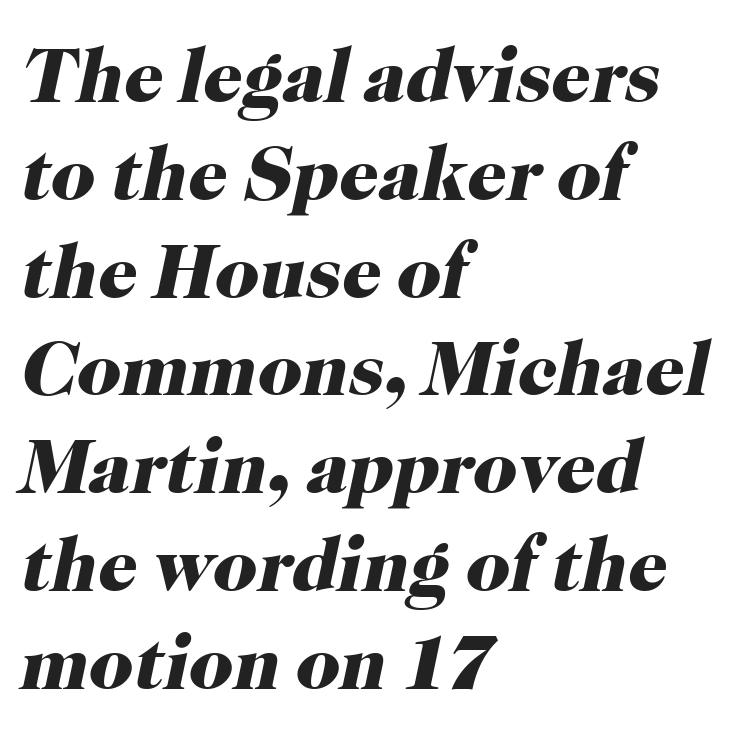
Q: Is the text bold? A: Yes.
Q: Is the text italic (slanted)? A: Yes, it leans right by about 12 degrees.
Q: Is the typeface a serif or a sans-serif typeface? A: Serif.
Q: Is the text underlined? A: No.
Q: How is the paragraph aligned? A: Left-aligned.
Q: Is the spacing between letters normal or unusually wide? A: Normal.
Q: Is the spacing between lines tight, normal or loose? A: Normal.
Q: Width (condensed, normal, or wide)? A: Normal.
Q: Stroke contrast? A: High.
Q: x-height? A: Medium.
Q: Monospaced? A: No.
